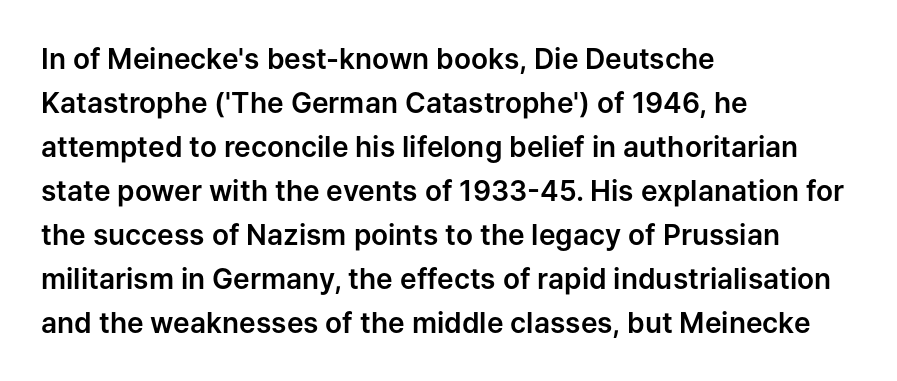
A typesetter would mark this as roman, not italic. The tracking reads as untouched default to a designer's eye. Compared with typical paragraphs, the rows here are spaced about the same. Examine the stroke ends and you'll find no serifs. Plain, unruled lines of type. The ragged edge is on the right, which tells us the setting is flush left.
